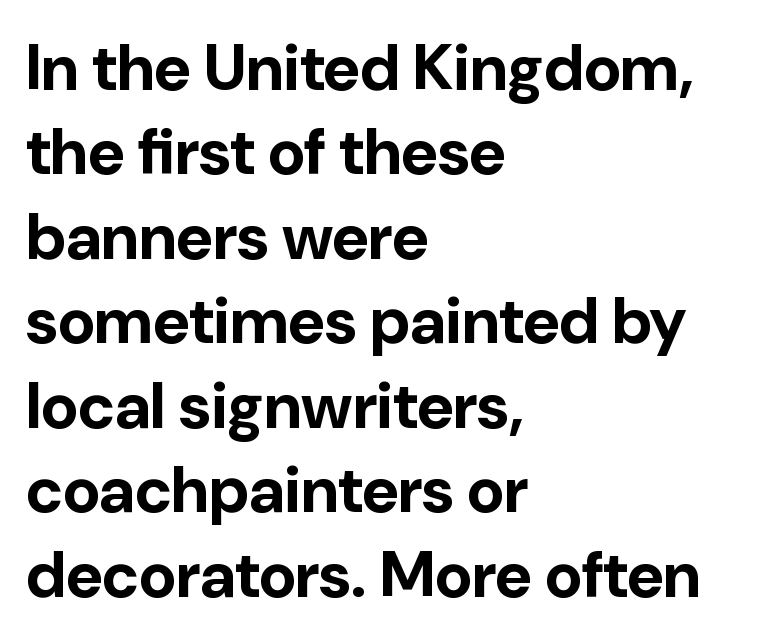
The image shows 64 px bold sans-serif type, upright; set left-aligned, normal line spacing (1.32x), normal letter spacing, not underlined; low stroke contrast and a medium x-height.
